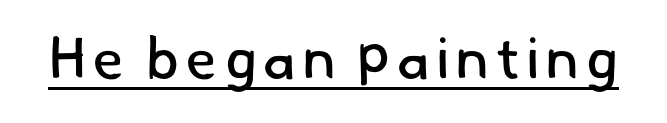
The image shows 58 px regular-weight sans-serif type; set underlined; low stroke contrast and a small x-height.
